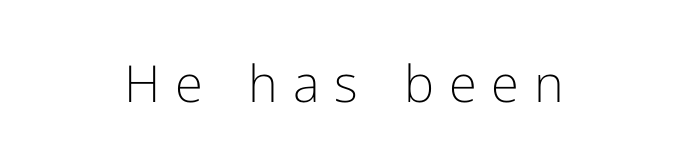
Q: Is the text bold? A: No.
Q: Is the text italic (slanted)? A: No, it is upright.
Q: Is the typeface a serif or a sans-serif typeface? A: Sans-serif.
Q: Is the text underlined? A: No.
Q: How is the paragraph aligned? A: Centered.
Q: Is the spacing between letters normal or unusually wide? A: Unusually wide.
Q: Width (condensed, normal, or wide)? A: Normal.
Q: Stroke contrast? A: Low.
Q: x-height? A: Medium.
Q: Monospaced? A: No.
